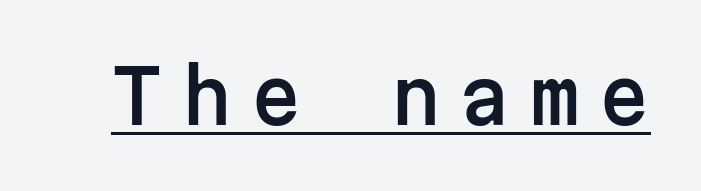
The passage shown is typed in a monospace face where columns stay perfectly aligned. Loose tracking; the words dissolve into strings of separated letters. Quick note: not italic, upright. Observe the absence of serifs on each vertical stroke in this sample. What decoration does the sample have? An underline.
